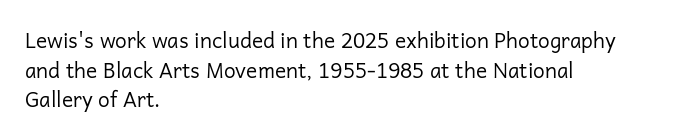
{"italic": "no", "bold": "no", "underline": "no", "align": "left", "line_spacing": "normal", "line_spacing_ratio": 1.41, "letter_spacing": "normal", "letter_spacing_em": 0.0, "glyph_px": 21}
